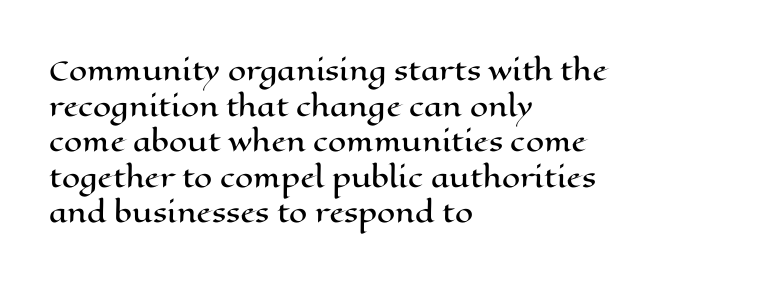
The image shows 26 px text type, upright; set left-aligned, normal line spacing (1.37x), normal letter spacing, not underlined.
